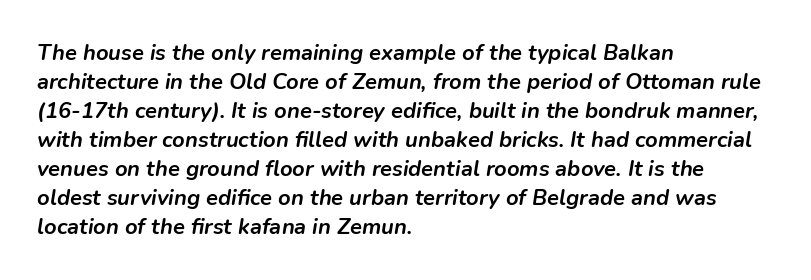
{"italic": "yes", "lean": "right", "slant_degrees": 9, "bold": "yes", "underline": "no", "align": "left", "line_spacing": "normal", "line_spacing_ratio": 1.32, "letter_spacing": "normal", "letter_spacing_em": 0.0, "glyph_px": 22}
